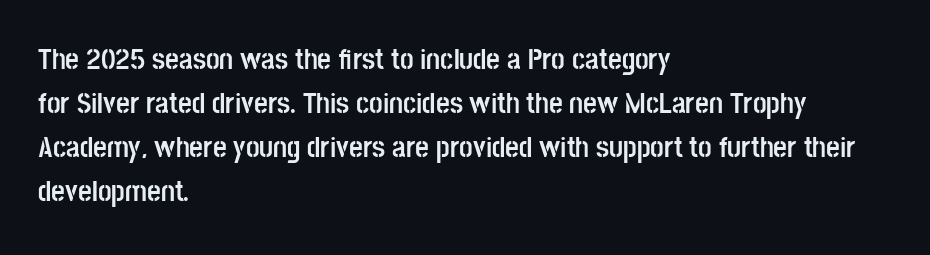
{"serif": "no", "italic": "no", "bold": "yes", "weight": "semibold", "width": "condensed", "stroke_contrast": "low", "x_height": "large", "monospaced": "no", "underline": "no", "align": "left", "line_spacing": "normal", "line_spacing_ratio": 1.47, "letter_spacing": "normal", "letter_spacing_em": 0.0, "glyph_px": 30}
